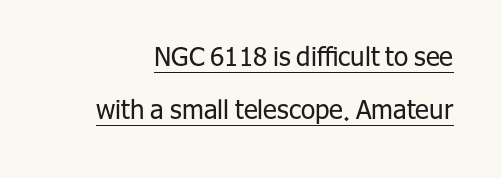
{"italic": "no", "bold": "no", "underline": "yes", "line_spacing": "loose", "line_spacing_ratio": 2.03, "letter_spacing": "normal", "letter_spacing_em": 0.0, "glyph_px": 26}
